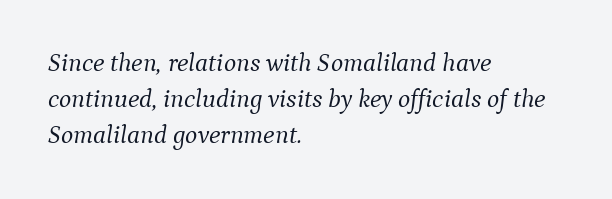
{"italic": "yes", "lean": "right", "slant_degrees": 9, "bold": "no", "underline": "no", "align": "left", "line_spacing": "normal", "line_spacing_ratio": 1.38, "letter_spacing": "normal", "letter_spacing_em": 0.0, "glyph_px": 26}
